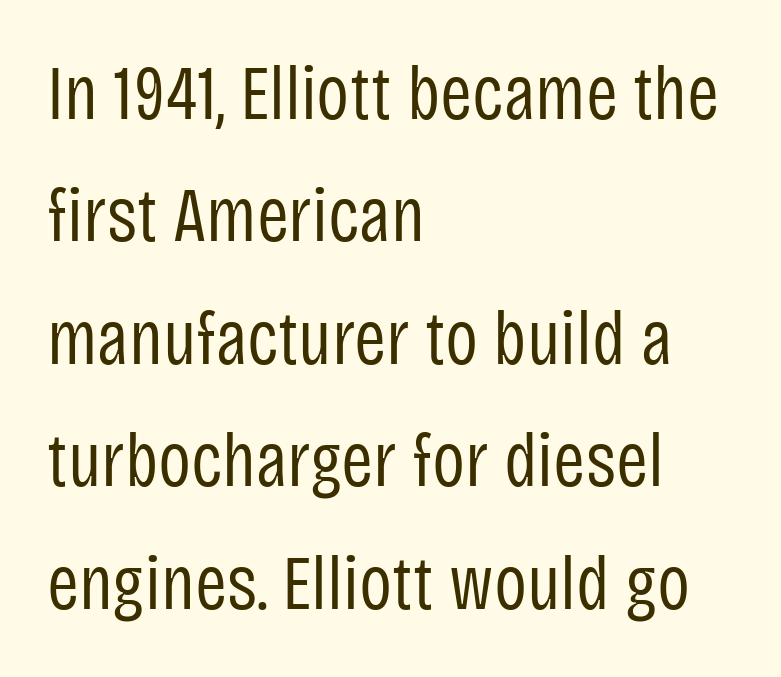
Q: Is the text bold? A: No.
Q: Is the text italic (slanted)? A: No, it is upright.
Q: Is the typeface a serif or a sans-serif typeface? A: Sans-serif.
Q: Is the text underlined? A: No.
Q: How is the paragraph aligned? A: Left-aligned.
Q: Is the spacing between letters normal or unusually wide? A: Normal.
Q: Is the spacing between lines tight, normal or loose? A: Normal.
Q: Width (condensed, normal, or wide)? A: Condensed.
Q: Stroke contrast? A: Low.
Q: x-height? A: Large.
Q: Monospaced? A: No.
